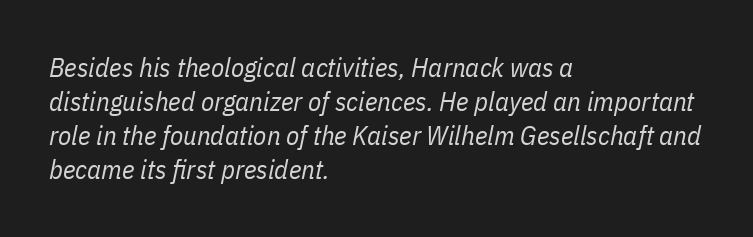
Clear beneath every line of the passage. Weight: in the light-to-regular range. An italicized treatment has been applied to the whole sample. Nothing unusual about the tracking: characters are spaced as the font intends. The block of text has a typical density, with ordinary space between rows.
